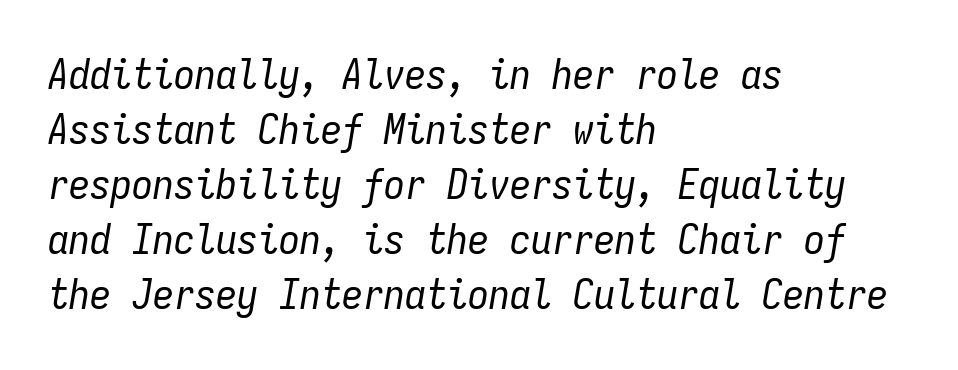
{"italic": "yes", "lean": "right", "slant_degrees": 9, "bold": "no", "weight": "regular", "width": "condensed", "stroke_contrast": "low", "x_height": "medium", "monospaced": "yes", "underline": "no", "align": "left", "line_spacing": "normal", "line_spacing_ratio": 1.31, "letter_spacing": "normal", "letter_spacing_em": 0.0, "glyph_px": 42}
